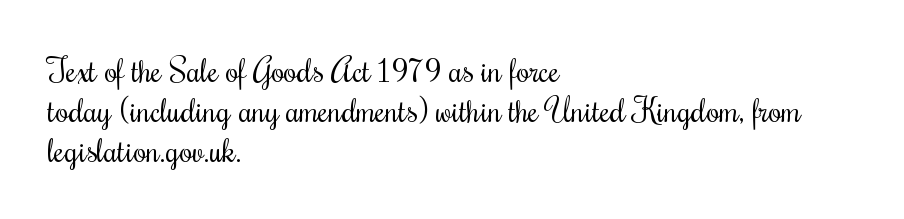
Q: Is the text bold? A: No.
Q: Is the text italic (slanted)? A: Yes.
Q: Is the typeface a serif or a sans-serif typeface? A: Serif.
Q: Is the text underlined? A: No.
Q: How is the paragraph aligned? A: Left-aligned.
Q: Is the spacing between letters normal or unusually wide? A: Normal.
Q: Width (condensed, normal, or wide)? A: Condensed.
Q: Stroke contrast? A: Medium.
Q: x-height? A: Small.
Q: Monospaced? A: No.
